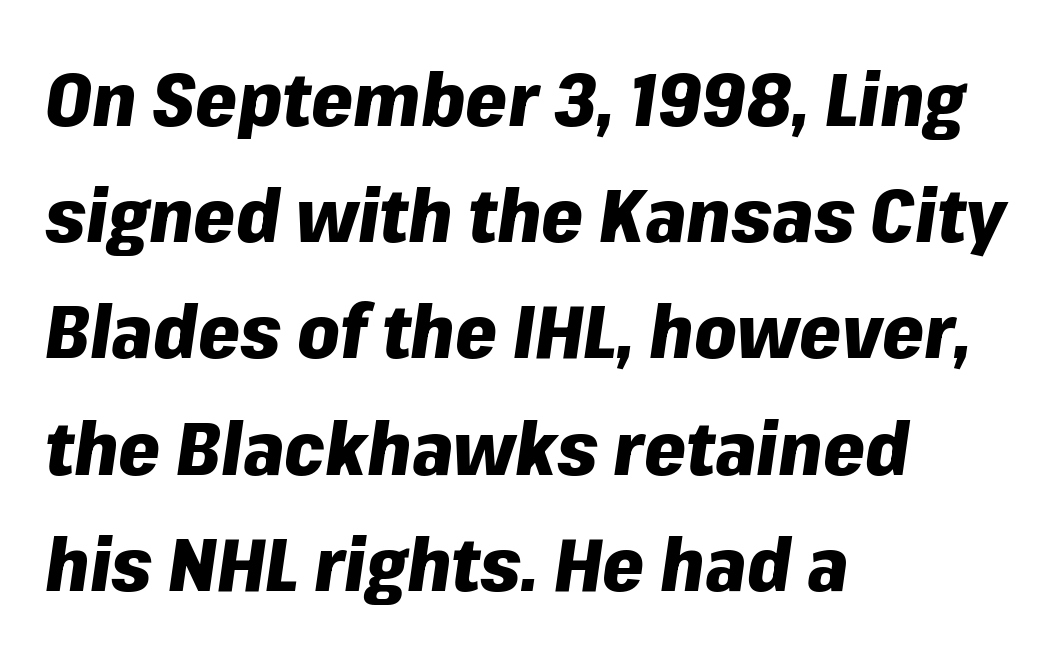
{"italic": "yes", "lean": "right", "slant_degrees": 8, "bold": "yes", "weight": "heavy", "width": "normal", "stroke_contrast": "low", "x_height": "medium", "monospaced": "no", "underline": "no", "align": "left", "line_spacing": "normal", "line_spacing_ratio": 1.55, "letter_spacing": "normal", "letter_spacing_em": 0.0, "glyph_px": 75}
